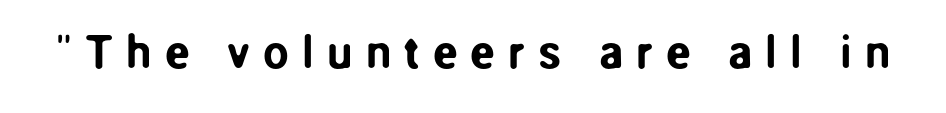
Q: Is the text italic (slanted)? A: No, it is upright.
Q: Is the typeface a serif or a sans-serif typeface? A: Sans-serif.
Q: Is the text underlined? A: No.
Q: Is the spacing between letters normal or unusually wide? A: Unusually wide.
Q: Width (condensed, normal, or wide)? A: Normal.
Q: Stroke contrast? A: Low.
Q: x-height? A: Medium.
Q: Monospaced? A: No.
